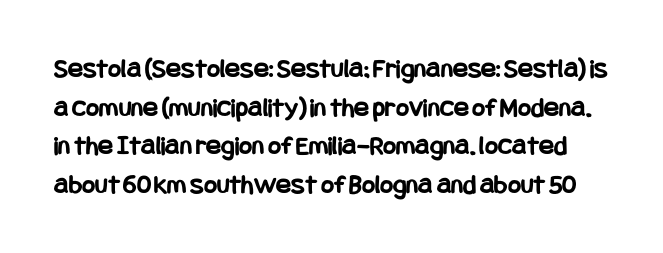
{"serif": "no", "italic": "no", "bold": "yes", "weight": "bold", "width": "condensed", "stroke_contrast": "low", "x_height": "large", "underline": "no", "line_spacing": "normal", "line_spacing_ratio": 1.38, "letter_spacing": "normal", "letter_spacing_em": 0.0, "glyph_px": 28}
